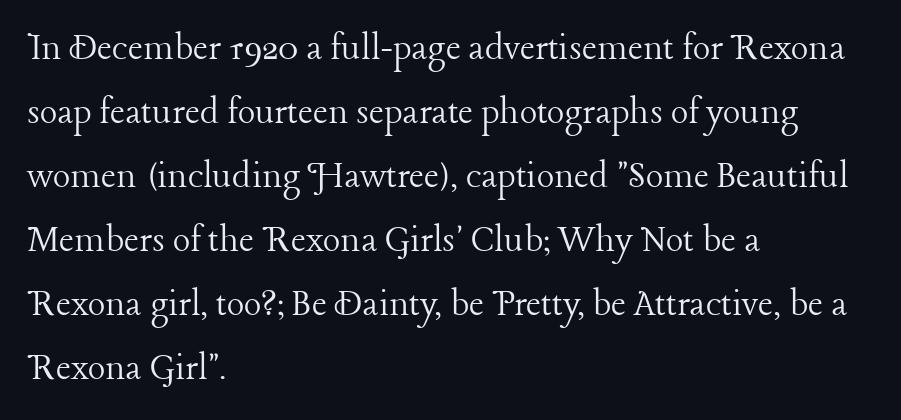
Glyph-to-glyph distance matches everyday printed text. Underline: absent. The text was rendered using a seriffed face with decorative stroke endings. Think of a printed novel: that variable character pitch is what you see here. Every stem runs plumb, perpendicular to the baseline. A typesetter would call this leading conventional body-copy spacing.
